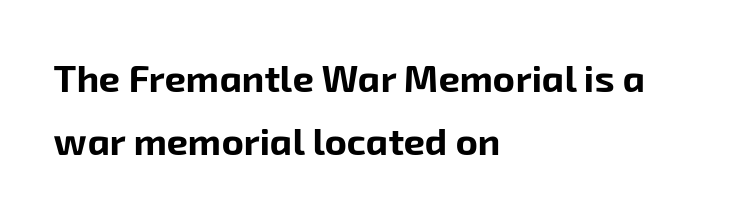
Q: Is the text bold? A: Yes.
Q: Is the typeface a serif or a sans-serif typeface? A: Sans-serif.
Q: Is the text underlined? A: No.
Q: How is the paragraph aligned? A: Left-aligned.
Q: Is the spacing between letters normal or unusually wide? A: Normal.
Q: Is the spacing between lines tight, normal or loose? A: Normal.
Q: Width (condensed, normal, or wide)? A: Normal.
Q: Stroke contrast? A: Low.
Q: x-height? A: Medium.
Q: Monospaced? A: No.
